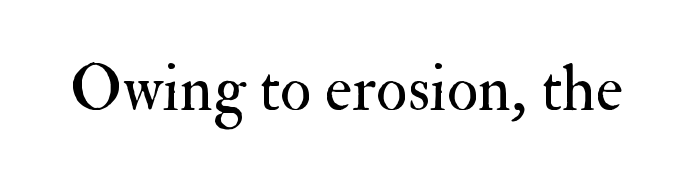
{"serif": "yes", "italic": "no", "bold": "no", "weight": "regular", "width": "normal", "stroke_contrast": "medium", "x_height": "small", "monospaced": "no", "underline": "no", "letter_spacing": "normal", "letter_spacing_em": 0.0, "glyph_px": 65}
